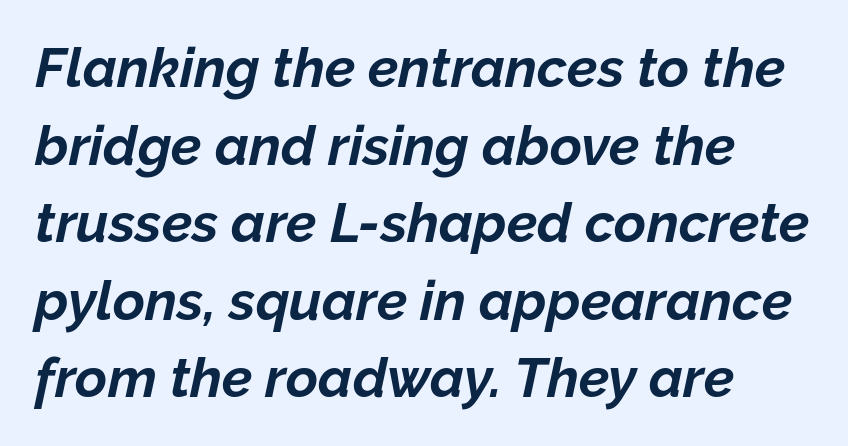
The image shows 55 px bold type, italic (leaning right); set left-aligned, normal line spacing (1.41x), normal letter spacing, not underlined; low stroke contrast and a medium x-height.
